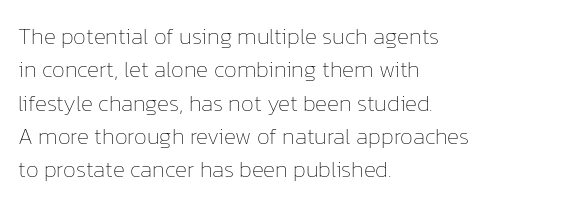
How would I describe the line gaps? Plain and ordinary. Just letters on the line, the space beneath them empty. Alignment: flush left. In terms of posture, this sample is upright.
